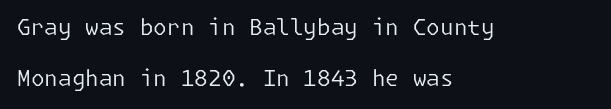
Q: Is the text bold? A: No.
Q: Is the text italic (slanted)? A: No, it is upright.
Q: Is the text underlined? A: No.
Q: How is the paragraph aligned? A: Left-aligned.
Q: Is the spacing between letters normal or unusually wide? A: Normal.
Q: Is the spacing between lines tight, normal or loose? A: Loose.
